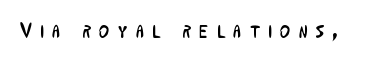
{"italic": "no", "bold": "no", "underline": "no", "letter_spacing": "wide", "letter_spacing_em": 0.38, "glyph_px": 22}
